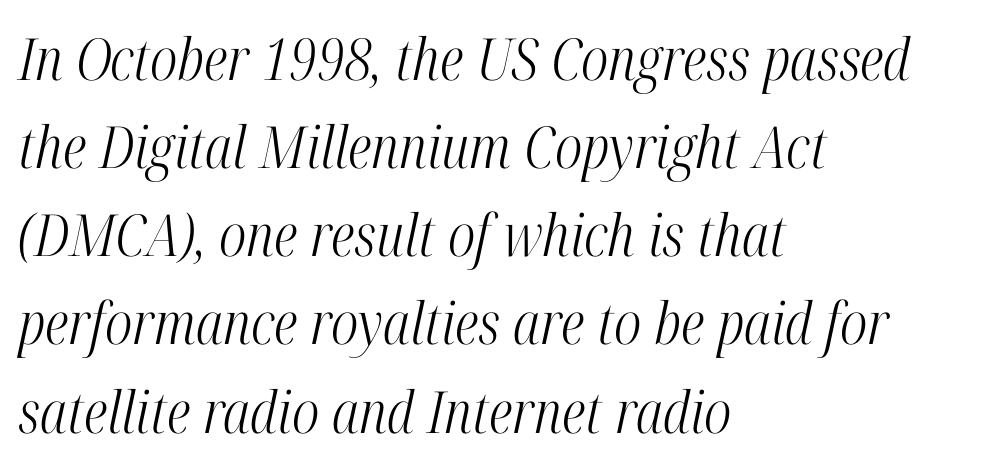
The image shows 58 px light, condensed serif type, italic (leaning right); set left-aligned, normal line spacing (1.52x), normal letter spacing, not underlined; high stroke contrast and a medium x-height.
